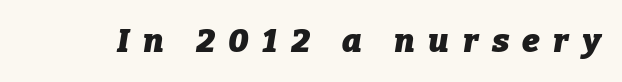
Character widths vary here, with narrow letters taking less room than wide ones. Letters rest on an invisible, unmarked baseline. Emphasis by weight is at full strength: bold. There is plenty of visible air inserted between adjacent glyphs. An italicized treatment has been applied to the whole sample.
